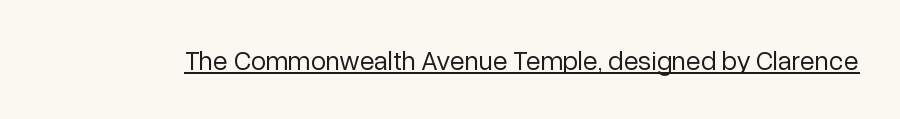
Q: Is the text bold? A: No.
Q: Is the text italic (slanted)? A: No, it is upright.
Q: Is the text underlined? A: Yes.
Q: Is the spacing between letters normal or unusually wide? A: Normal.
